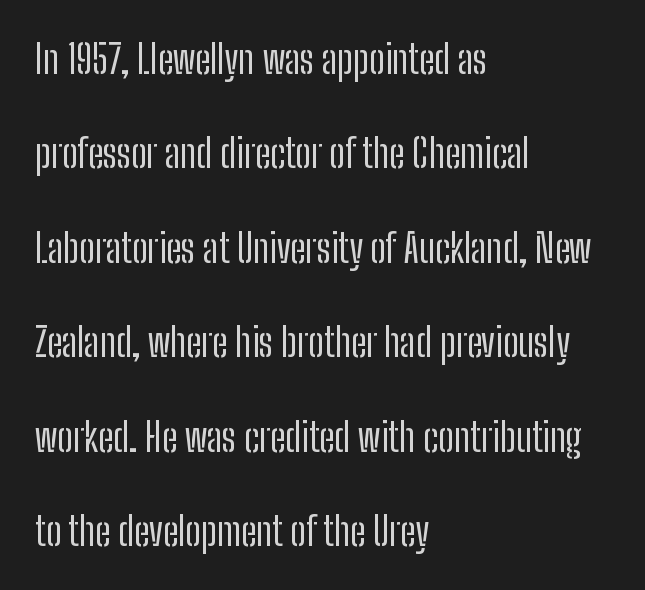
{"serif": "no", "italic": "no", "bold": "no", "weight": "regular", "width": "condensed", "stroke_contrast": "low", "x_height": "medium", "monospaced": "no", "underline": "no", "align": "left", "line_spacing": "loose", "line_spacing_ratio": 2.42, "letter_spacing": "normal", "letter_spacing_em": 0.0, "glyph_px": 39}
